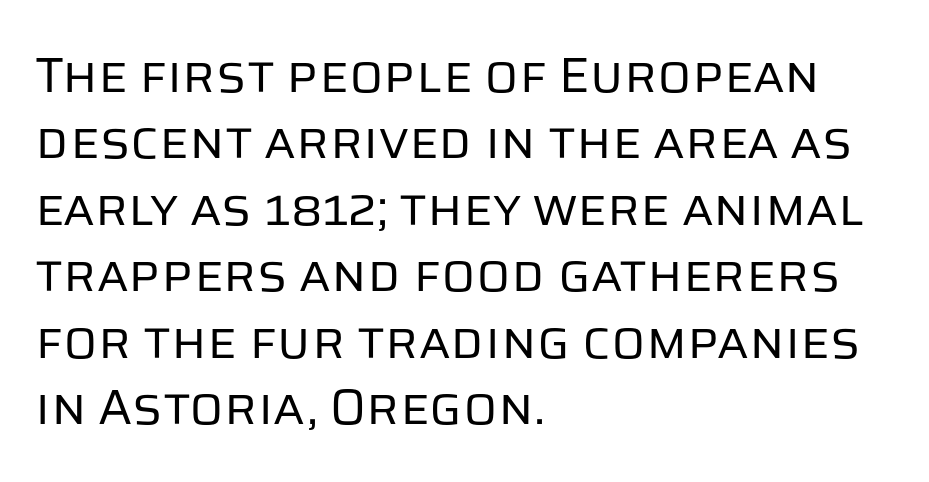
Check where the strokes stop: nothing finishes them off — pure sans. Interline gaps are of average width in this sample. The space directly below the letters is spotless. Letters have the restrained weight of plain body copy at most. A typesetter would call this proportional, since set widths differ per character. You could call the tracking neutral — neither tight nor loose.
